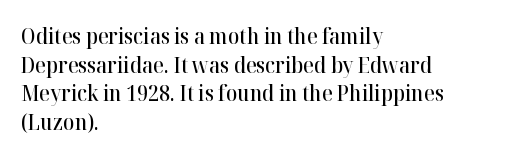
{"italic": "no", "bold": "semi", "underline": "no", "align": "left", "line_spacing": "normal", "line_spacing_ratio": 1.36, "letter_spacing": "normal", "letter_spacing_em": 0.0, "glyph_px": 21}
